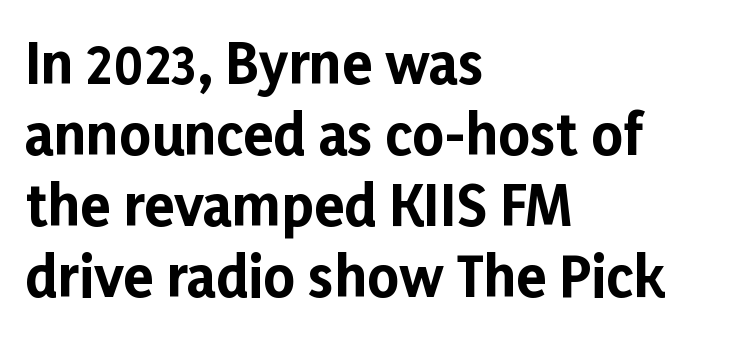
Q: Is the text bold? A: Yes.
Q: Is the text italic (slanted)? A: No, it is upright.
Q: Is the typeface a serif or a sans-serif typeface? A: Sans-serif.
Q: Is the text underlined? A: No.
Q: How is the paragraph aligned? A: Left-aligned.
Q: Is the spacing between letters normal or unusually wide? A: Normal.
Q: Is the spacing between lines tight, normal or loose? A: Normal.
Q: Width (condensed, normal, or wide)? A: Normal.
Q: Stroke contrast? A: Low.
Q: x-height? A: Medium.
Q: Monospaced? A: No.
